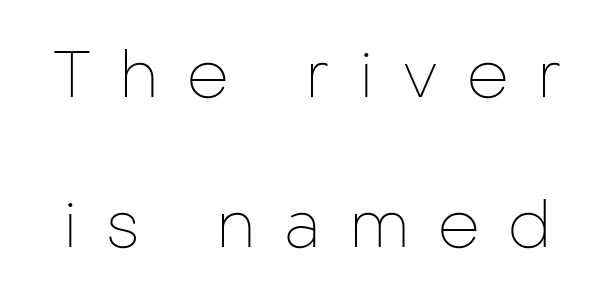
The image shows 66 px thin sans-serif type, upright; set loose line spacing (2.28x), unusually wide letter spacing (+0.43 em), not underlined; low stroke contrast and a medium x-height.
